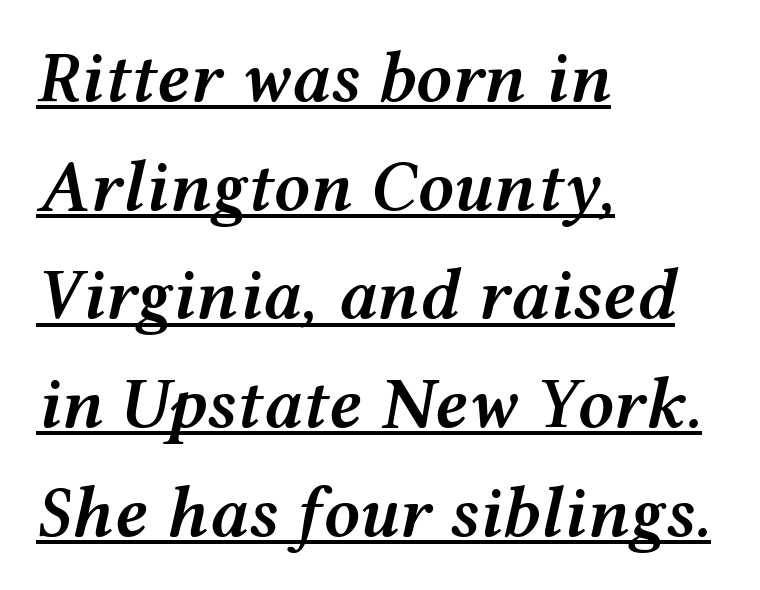
{"italic": "yes", "lean": "right", "slant_degrees": 12, "bold": "semi", "weight": "semibold", "width": "wide", "stroke_contrast": "medium", "x_height": "medium", "monospaced": "no", "underline": "yes", "align": "left", "line_spacing": "normal", "line_spacing_ratio": 1.51, "letter_spacing": "normal", "letter_spacing_em": 0.0, "glyph_px": 72}
